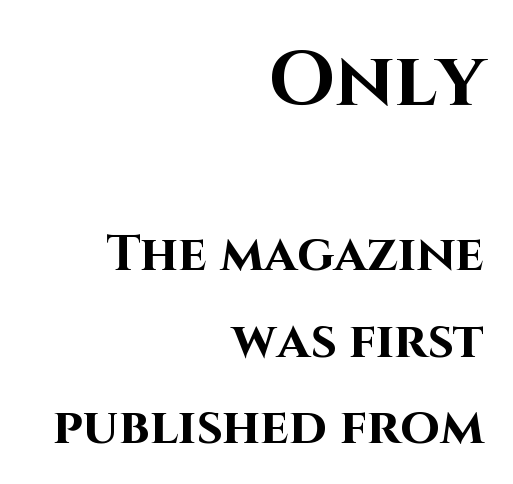
{"serif": "no", "italic": "no", "bold": "yes", "weight": "bold", "width": "normal", "stroke_contrast": "high", "x_height": "large", "monospaced": "no", "underline": "no", "align": "right", "line_spacing": "normal", "line_spacing_ratio": 1.7, "letter_spacing": "normal", "letter_spacing_em": 0.0, "larger_block": "first", "size_ratio": 1.49, "glyph_px": 76}
